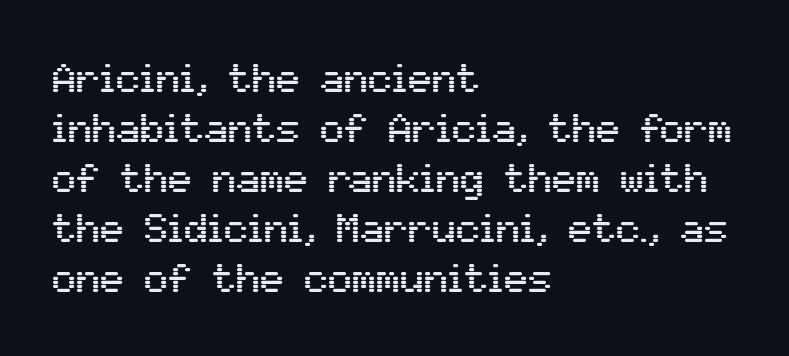
The image shows 40 px sans-serif type, upright; set left-aligned, normal line spacing (1.25x), normal letter spacing, not underlined; medium stroke contrast and a medium x-height.
